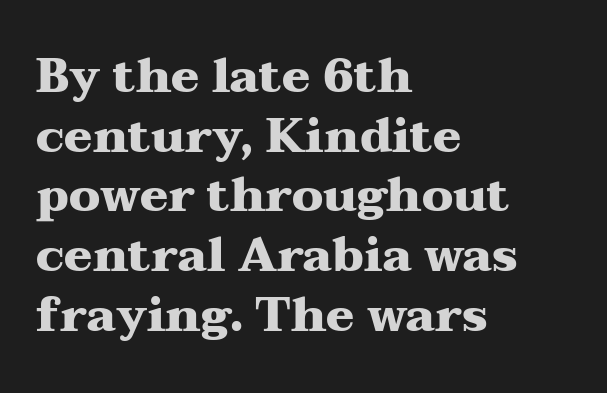
{"serif": "yes", "italic": "no", "bold": "yes", "weight": "heavy", "width": "wide", "stroke_contrast": "medium", "x_height": "medium", "monospaced": "no", "underline": "no", "align": "left", "line_spacing": "normal", "line_spacing_ratio": 1.27, "letter_spacing": "normal", "letter_spacing_em": 0.0, "glyph_px": 47}
